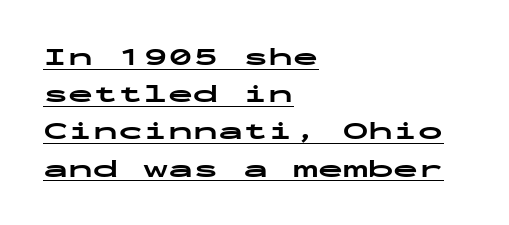
These lines are set flush left with a ragged right edge. The typesetting leans heavy: a genuine bold. Notice how the stems are strictly vertical — no italics here. Reading down the column, the eye jumps a familiar distance to each next line. The rendering uses the underline text-decoration.
